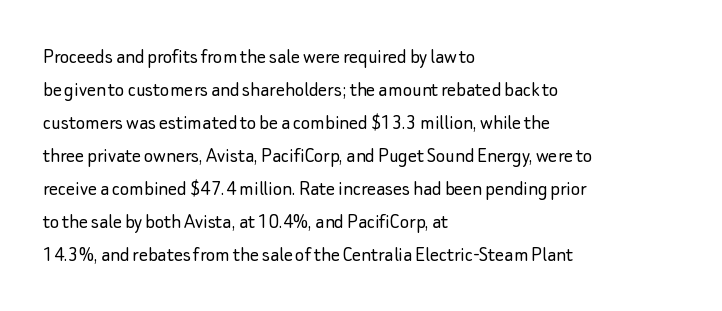
Q: Is the text bold? A: No.
Q: Is the text italic (slanted)? A: No, it is upright.
Q: Is the text underlined? A: No.
Q: How is the paragraph aligned? A: Left-aligned.
Q: Is the spacing between letters normal or unusually wide? A: Normal.
Q: Is the spacing between lines tight, normal or loose? A: Normal.
